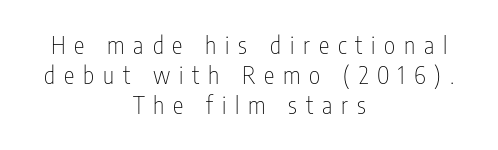
The image shows 24 px text type, upright; set centered, normal line spacing (1.26x), unusually wide letter spacing (+0.37 em), not underlined.
